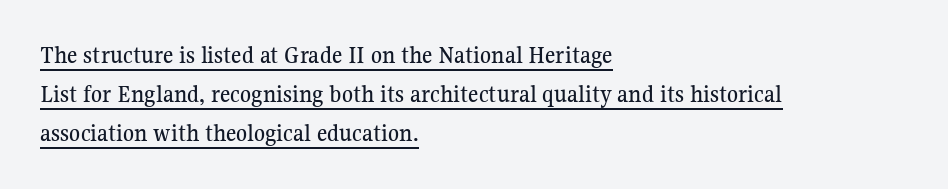
The image shows 25 px text type, upright; set left-aligned, normal line spacing (1.57x), normal letter spacing, underlined.
